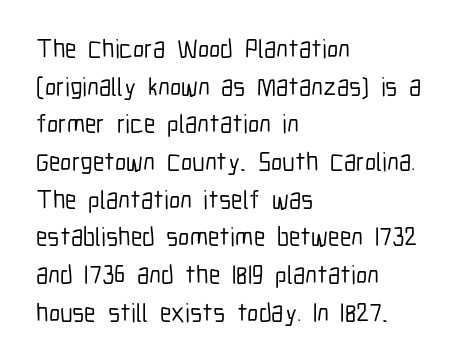
{"italic": "no", "underline": "no", "align": "left", "line_spacing": "normal", "line_spacing_ratio": 1.45, "letter_spacing": "normal", "letter_spacing_em": 0.0, "glyph_px": 26}
